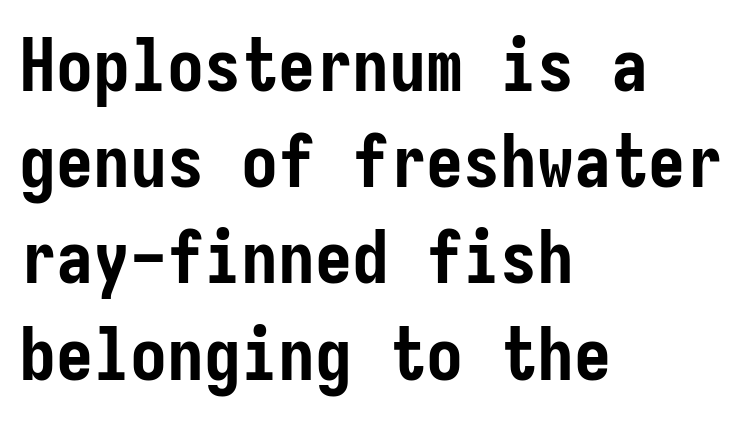
The vertical gap from one line to the next is medium. The paragraph has a hard left edge and a soft right edge. The gaps between neighbouring characters are ordinary and unremarkable. I'd call this a sans setting — the letters go barefoot. Italic? Not at all — the glyphs are vertical. Plain, unruled lines of type.
